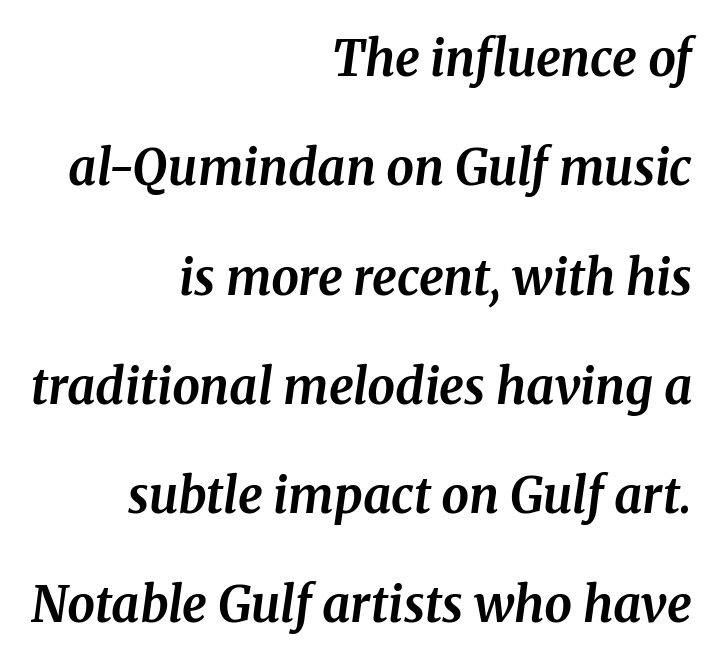
Standard letterfit; no display-style spreading of the glyphs. The ragged edge is on the left, which tells us the setting is flush right. Strong, thick strokes mark this as bold type. Observe the serifs anchoring each vertical stroke in this sample. These lines are rendered in a variable-pitch font.
